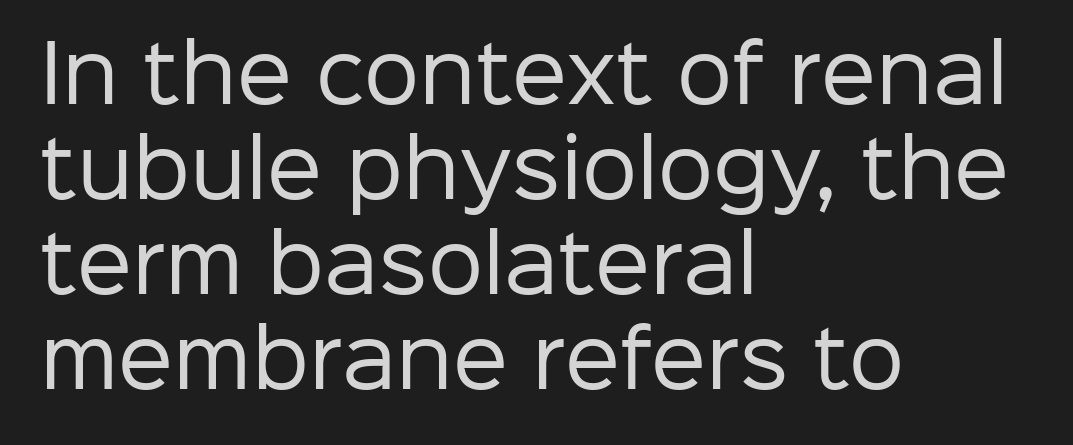
The image shows 78 px regular-weight sans-serif type, upright; set left-aligned, line spacing 1.22x, normal letter spacing, not underlined; low stroke contrast and a medium x-height.
